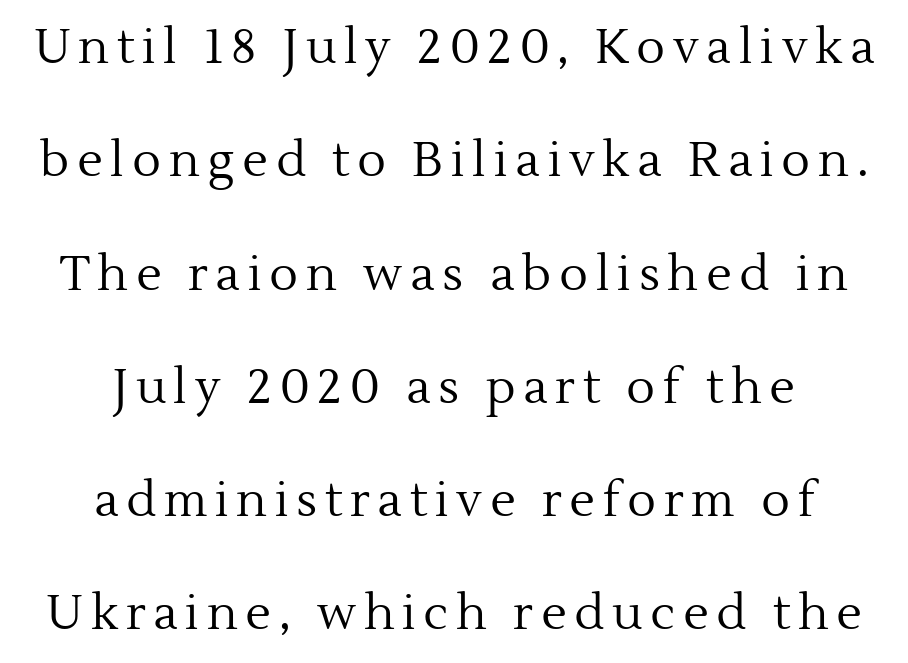
The image shows 48 px regular-weight serif type, upright; set centered, loose line spacing (2.36x), not underlined; a medium x-height.
